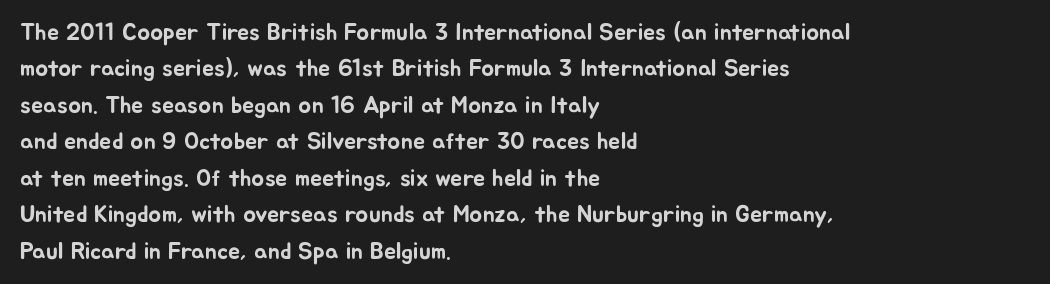
The image shows 24 px text type, upright; set left-aligned, normal line spacing (1.52x), normal letter spacing, not underlined.
